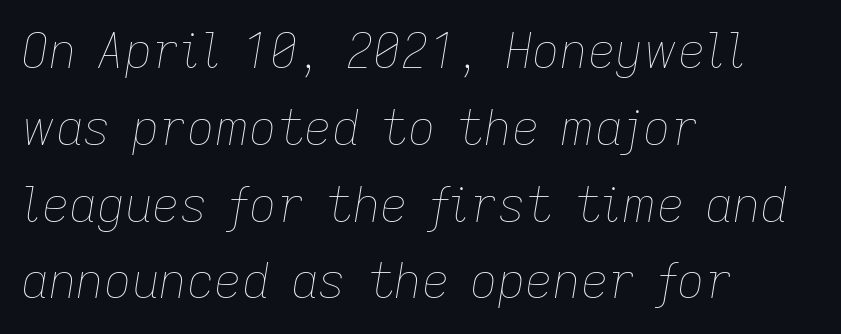
The image shows 48 px thin type, italic (leaning right); set left-aligned, normal line spacing (1.6x), normal letter spacing, not underlined; low stroke contrast and a medium x-height.
